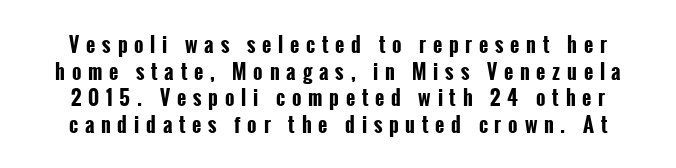
{"italic": "no", "bold": "yes", "underline": "no", "line_spacing": "normal", "line_spacing_ratio": 1.33, "letter_spacing": "wide", "letter_spacing_em": 0.34, "glyph_px": 20}
